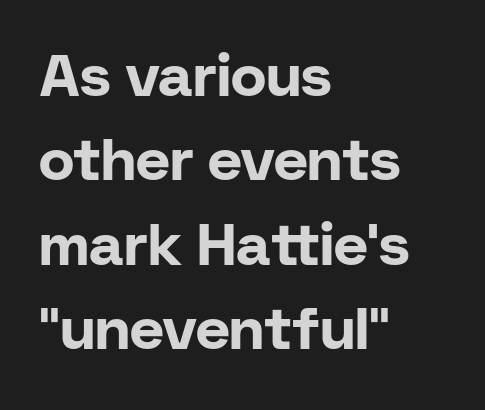
You could not count columns in this text — the font is proportionally spaced. The vertical gap from one line to the next is medium. These words are printed bold, with thick strokes throughout. Note: no serifs on the glyphs.
